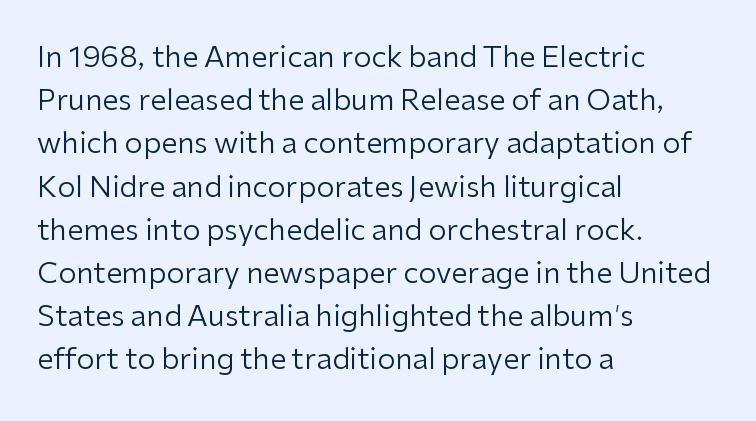
The image shows 29 px regular-weight sans-serif type, upright; set left-aligned, normal line spacing (1.49x), normal letter spacing, not underlined; low stroke contrast and a medium x-height.
